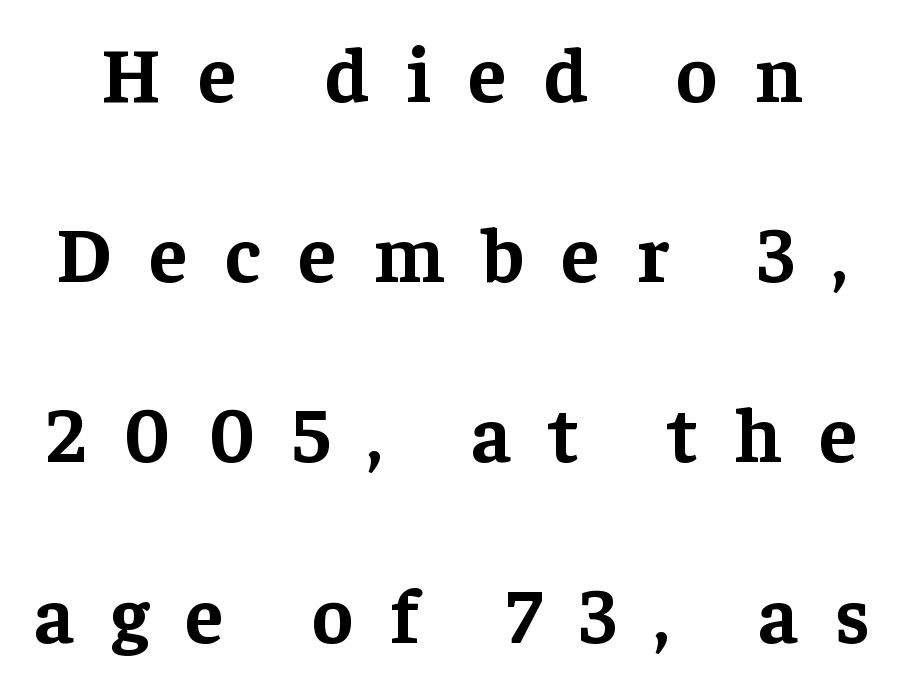
The image shows 78 px bold serif type, upright; set loose line spacing (2.31x), unusually wide letter spacing (+0.48 em), not underlined; low stroke contrast and a medium x-height.
